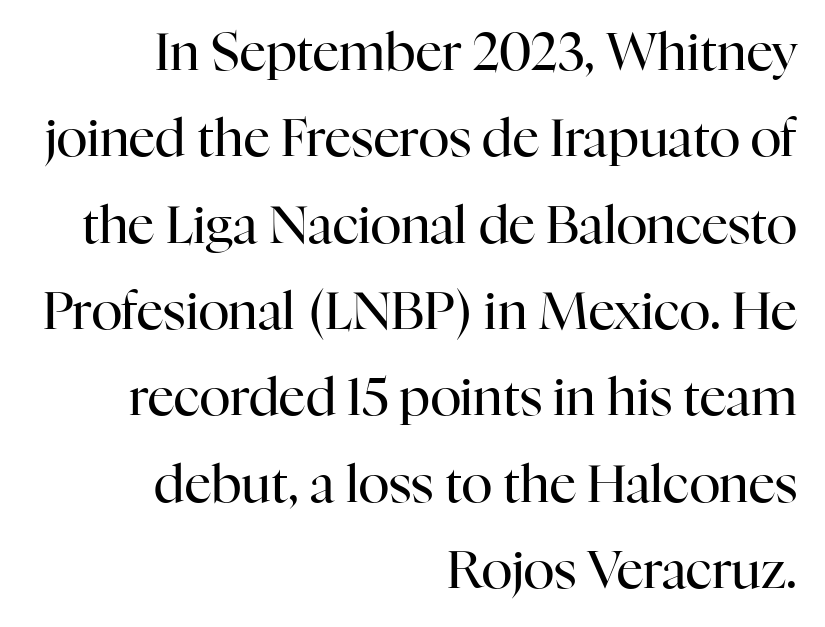
The image shows 52 px regular-weight serif type, upright; set right-aligned, normal line spacing (1.66x), normal letter spacing, not underlined; high stroke contrast and a medium x-height.
